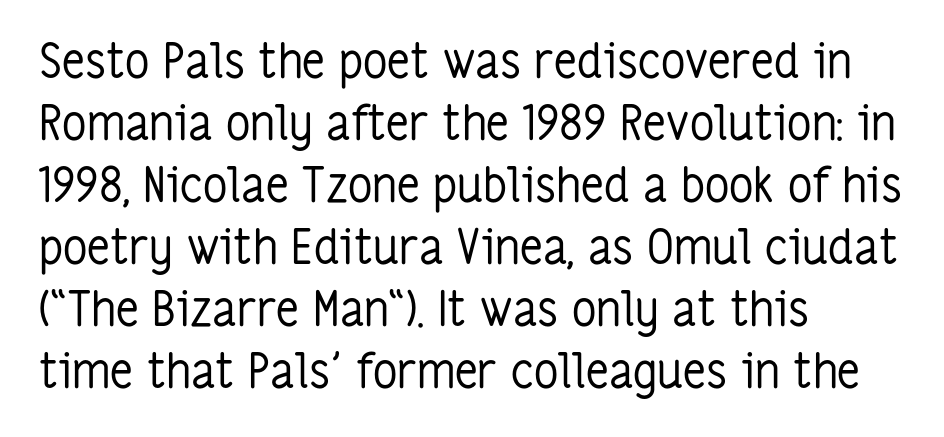
{"serif": "no", "italic": "no", "bold": "no", "weight": "regular", "width": "condensed", "stroke_contrast": "low", "x_height": "medium", "monospaced": "no", "underline": "no", "align": "left", "line_spacing": "normal", "line_spacing_ratio": 1.29, "letter_spacing": "normal", "letter_spacing_em": 0.0, "glyph_px": 48}
